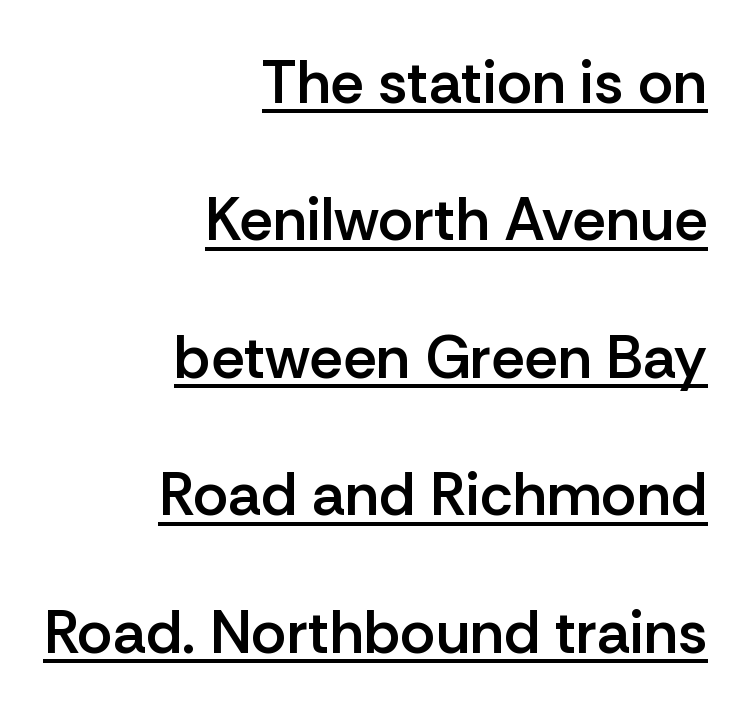
The image shows 60 px semibold sans-serif type, upright; set right-aligned, loose line spacing (2.29x), normal letter spacing, underlined; low stroke contrast and a medium x-height.
